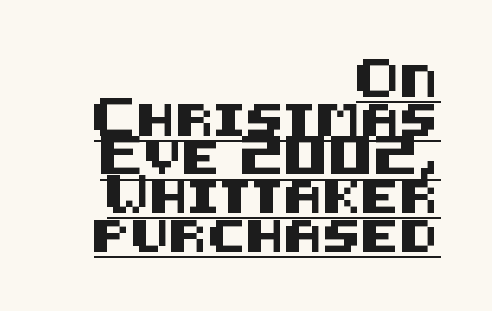
Q: Is the text italic (slanted)? A: No, it is upright.
Q: Is the typeface a serif or a sans-serif typeface? A: Sans-serif.
Q: Is the text underlined? A: Yes.
Q: How is the paragraph aligned? A: Right-aligned.
Q: Is the spacing between letters normal or unusually wide? A: Normal.
Q: Width (condensed, normal, or wide)? A: Normal.
Q: Stroke contrast? A: Medium.
Q: x-height? A: Large.
